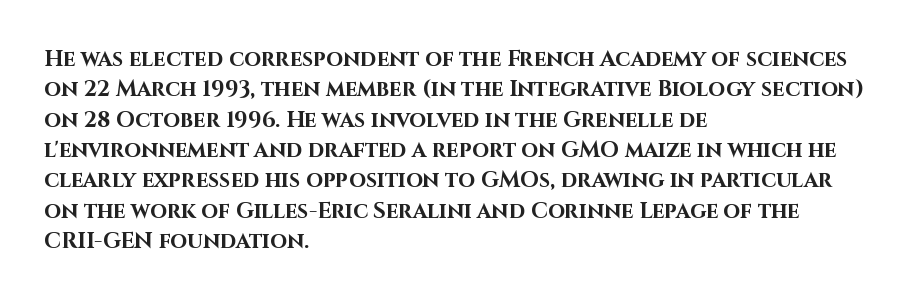
The image shows 22 px bold type, upright; set left-aligned, normal line spacing (1.38x), normal letter spacing, not underlined.
